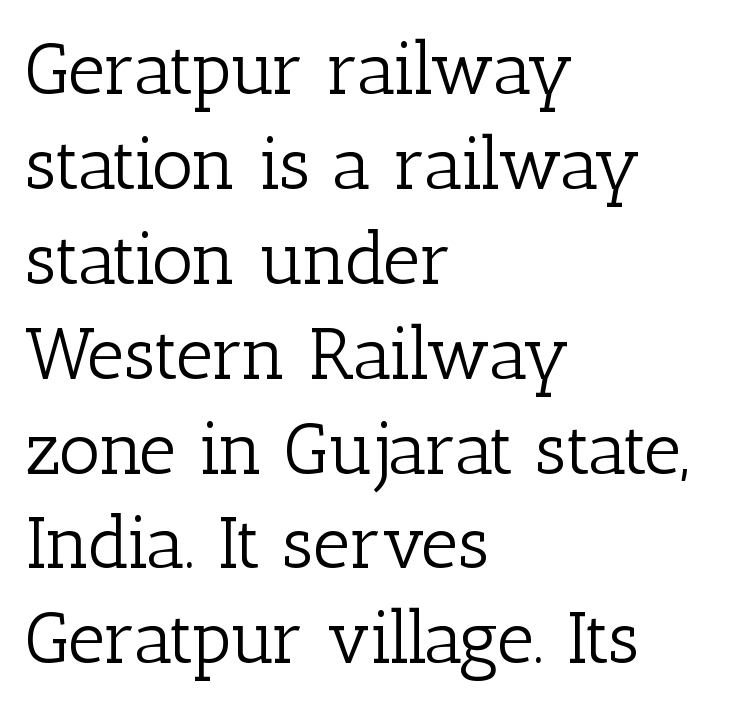
The lettering holds an erect, upright posture throughout. Regarding leading, the lines here are spaced in the standard way. These lines are composed in type with serifs. The letters sit at their default tracking, neither squeezed nor spread.
